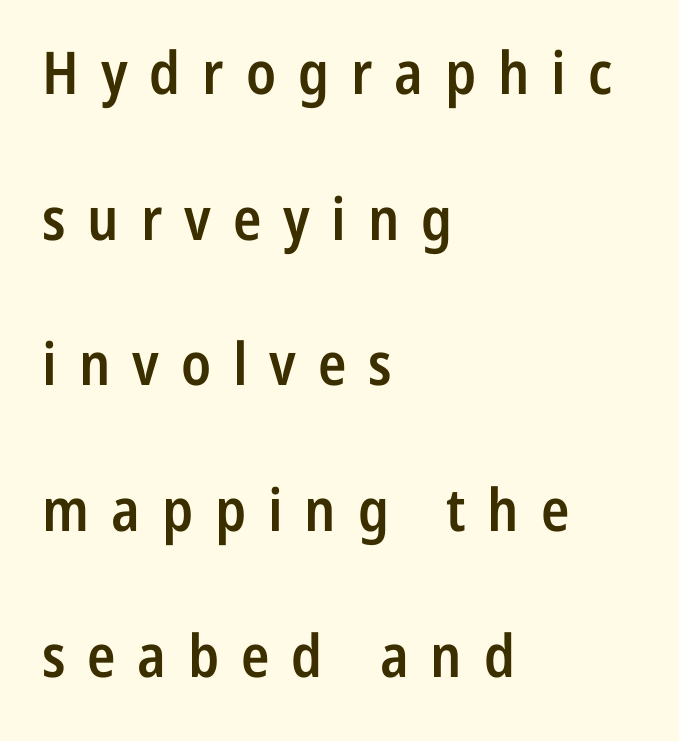
The image shows 59 px semibold, condensed sans-serif type, upright; set left-aligned, loose line spacing (2.47x), unusually wide letter spacing (+0.37 em), not underlined; low stroke contrast and a medium x-height.
